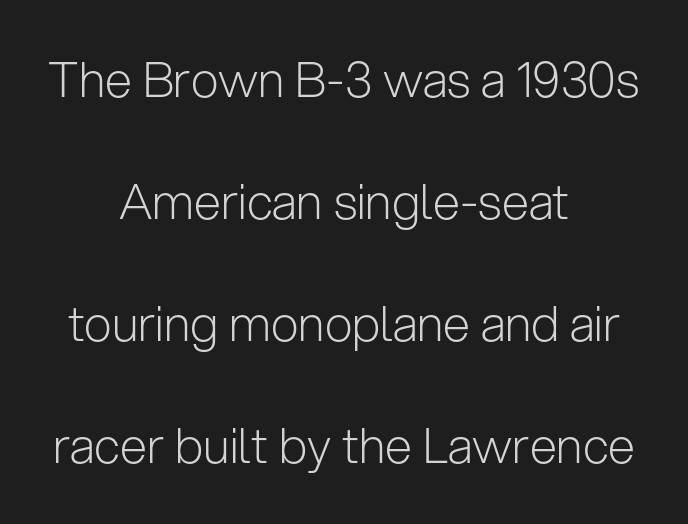
Q: Is the text bold? A: No.
Q: Is the text italic (slanted)? A: No, it is upright.
Q: Is the typeface a serif or a sans-serif typeface? A: Sans-serif.
Q: Is the text underlined? A: No.
Q: How is the paragraph aligned? A: Centered.
Q: Is the spacing between letters normal or unusually wide? A: Normal.
Q: Is the spacing between lines tight, normal or loose? A: Loose.
Q: Width (condensed, normal, or wide)? A: Normal.
Q: Stroke contrast? A: Low.
Q: x-height? A: Medium.
Q: Monospaced? A: No.
